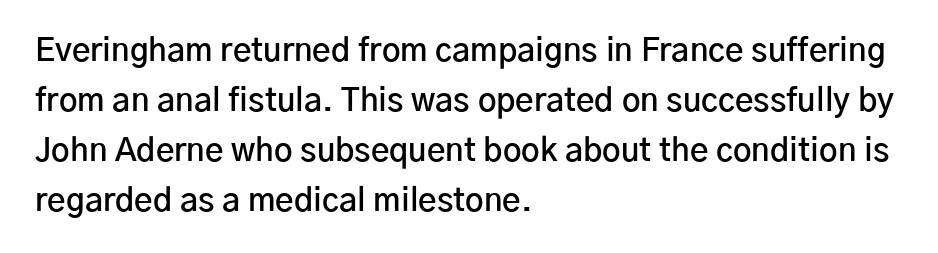
Quick note: underline off. Between one letter and the next there's only the usual sliver of space. Which margin do the lines hug? The left one — the right edge is uneven. These lines sit exactly where default settings would place them. Is this a fixed-width face? No — the glyphs have proportional, varying widths. Does the weight exceed regular? Yes, but only to semibold.
